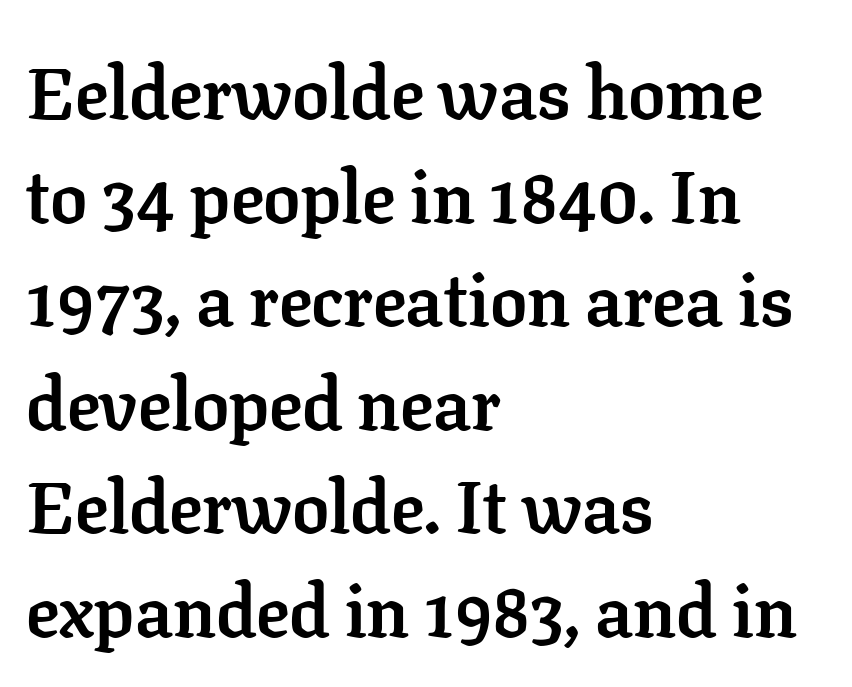
{"serif": "yes", "italic": "no", "bold": "yes", "weight": "semibold", "width": "normal", "stroke_contrast": "low", "x_height": "medium", "monospaced": "no", "underline": "no", "align": "left", "line_spacing": "normal", "line_spacing_ratio": 1.4, "letter_spacing": "normal", "letter_spacing_em": 0.0, "glyph_px": 74}
